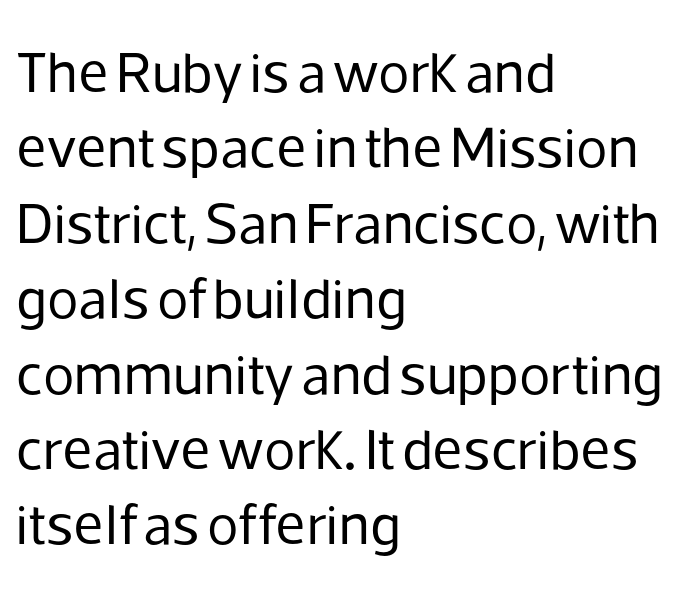
Q: Is the text bold? A: No.
Q: Is the text italic (slanted)? A: No, it is upright.
Q: Is the typeface a serif or a sans-serif typeface? A: Sans-serif.
Q: Is the text underlined? A: No.
Q: How is the paragraph aligned? A: Left-aligned.
Q: Is the spacing between letters normal or unusually wide? A: Normal.
Q: Is the spacing between lines tight, normal or loose? A: Normal.
Q: Width (condensed, normal, or wide)? A: Normal.
Q: Stroke contrast? A: Low.
Q: x-height? A: Medium.
Q: Monospaced? A: No.
